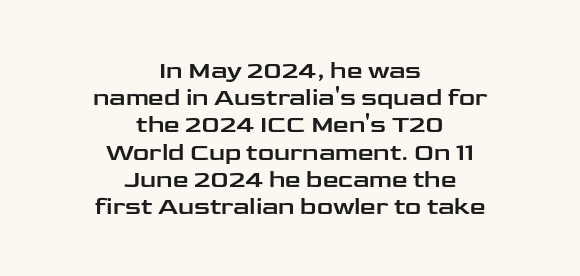
The image shows 25 px text type, upright; set centered, tight line spacing (1.09x), normal letter spacing, not underlined.
